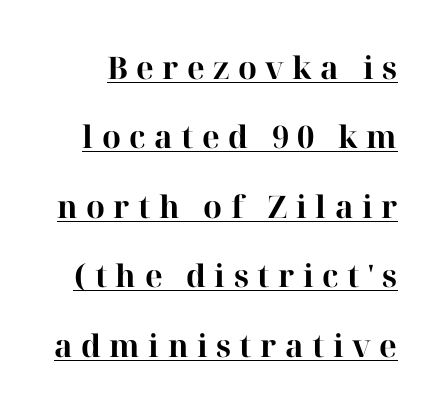
The image shows 31 px bold serif type, upright; set loose line spacing (2.24x), unusually wide letter spacing (+0.27 em), underlined; high stroke contrast and a medium x-height.
